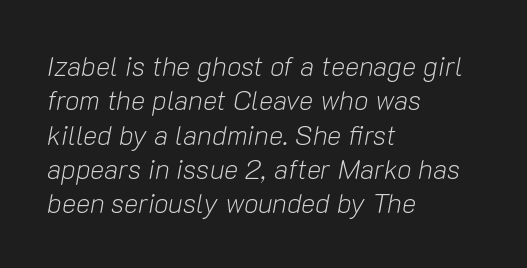
Q: Is the text bold? A: No.
Q: Is the text italic (slanted)? A: Yes, it leans right by about 10 degrees.
Q: Is the text underlined? A: No.
Q: How is the paragraph aligned? A: Left-aligned.
Q: Is the spacing between letters normal or unusually wide? A: Normal.
Q: Is the spacing between lines tight, normal or loose? A: Normal.
